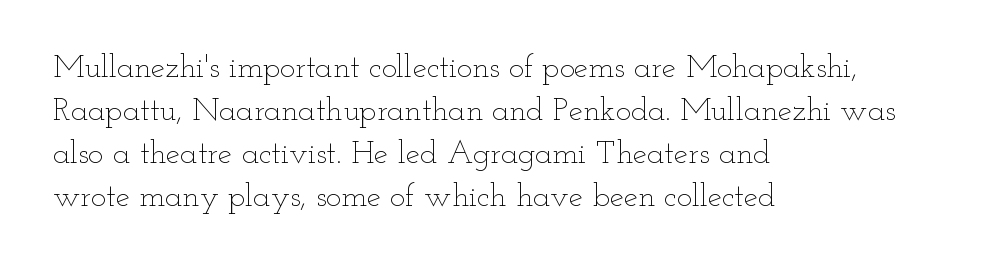
The image shows 32 px thin, wide type, upright; set left-aligned, normal line spacing (1.34x), normal letter spacing, not underlined; low stroke contrast and a small x-height.
